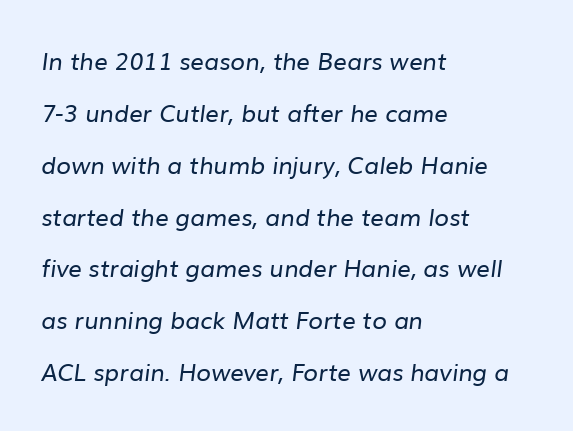
{"bold": "no", "underline": "no", "align": "left", "line_spacing": "loose", "line_spacing_ratio": 2.16, "letter_spacing": "normal", "letter_spacing_em": 0.0, "glyph_px": 24}
